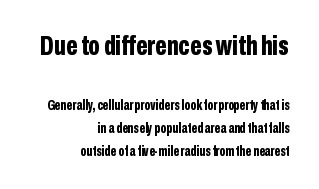
{"serif": "no", "italic": "no", "bold": "yes", "weight": "bold", "width": "condensed", "stroke_contrast": "low", "x_height": "medium", "monospaced": "no", "underline": "no", "align": "right", "line_spacing": "normal", "line_spacing_ratio": 1.61, "letter_spacing": "normal", "letter_spacing_em": 0.0, "larger_block": "first", "size_ratio": 2.0, "glyph_px": 28}
